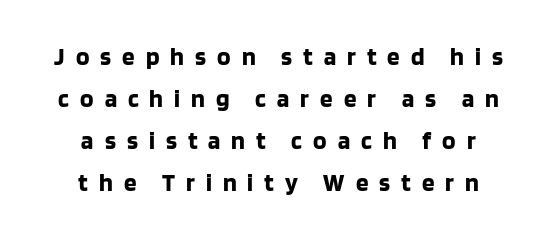
{"italic": "no", "bold": "yes", "underline": "no", "line_spacing": "normal", "line_spacing_ratio": 1.68, "letter_spacing": "wide", "letter_spacing_em": 0.44, "glyph_px": 25}
